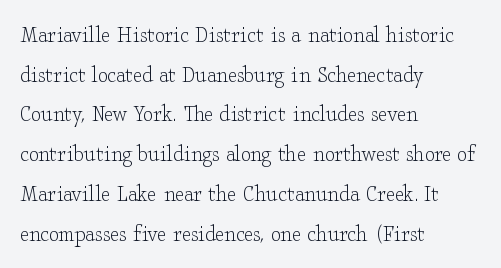
Q: Is the text bold? A: No.
Q: Is the text italic (slanted)? A: No, it is upright.
Q: Is the text underlined? A: No.
Q: How is the paragraph aligned? A: Left-aligned.
Q: Is the spacing between letters normal or unusually wide? A: Normal.
Q: Is the spacing between lines tight, normal or loose? A: Normal.
